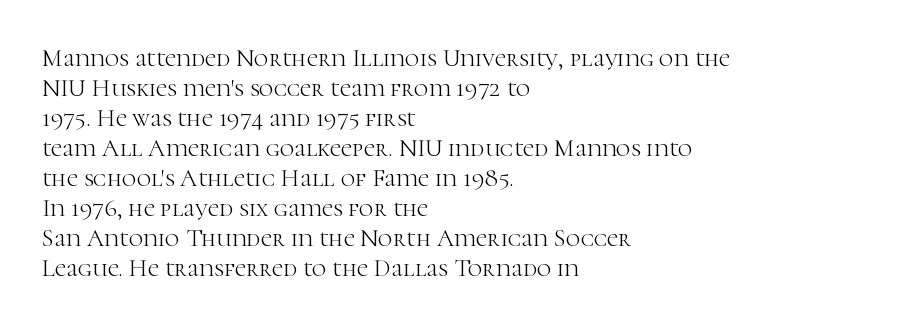
Stem width sits at or under what a default text font uses. Rendered with straight, roman letterforms. In CSS terms this would be text-align: left. Is the letter spacing exaggerated? No — it looks like the ordinary default.
